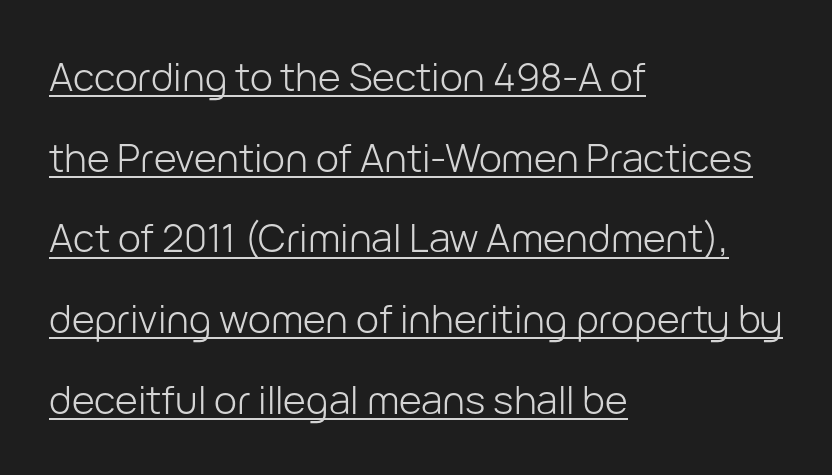
{"serif": "no", "italic": "no", "bold": "no", "weight": "light", "width": "normal", "stroke_contrast": "low", "x_height": "medium", "monospaced": "no", "underline": "yes", "align": "left", "line_spacing": "loose", "line_spacing_ratio": 2.07, "letter_spacing": "normal", "letter_spacing_em": 0.0, "glyph_px": 39}
